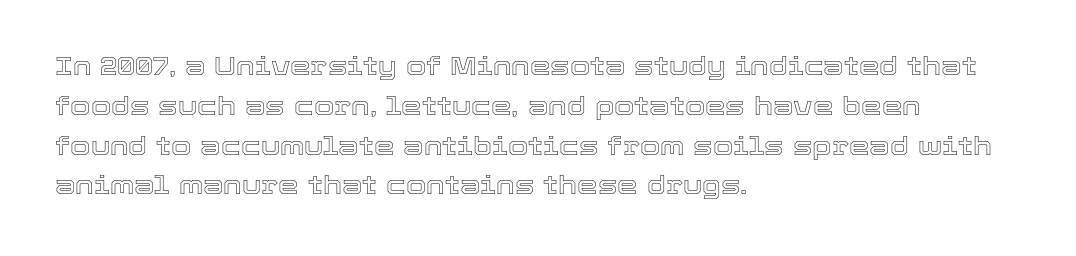
Q: Is the text italic (slanted)? A: No, it is upright.
Q: Is the text underlined? A: No.
Q: How is the paragraph aligned? A: Left-aligned.
Q: Is the spacing between letters normal or unusually wide? A: Normal.
Q: Is the spacing between lines tight, normal or loose? A: Normal.
